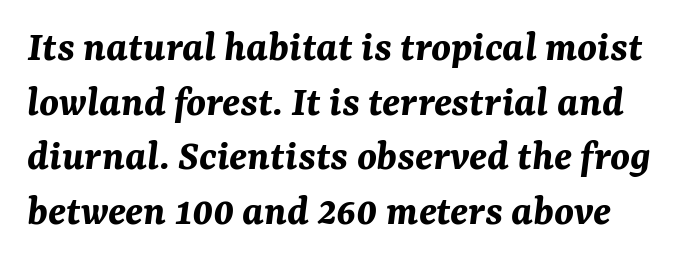
The image shows 44 px bold type, italic (leaning right); set line spacing 1.24x, normal letter spacing, not underlined; medium stroke contrast and a medium x-height.
